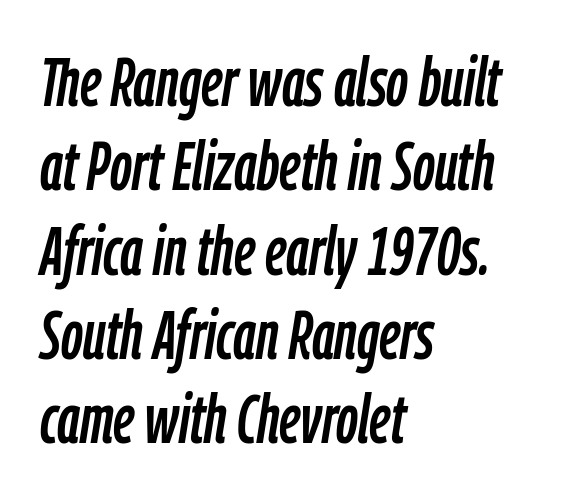
The image shows 68 px condensed type, italic (leaning right); set left-aligned, line spacing 1.24x, normal letter spacing, not underlined; low stroke contrast and a medium x-height.
